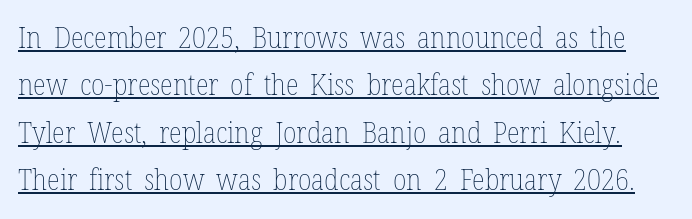
{"italic": "no", "bold": "no", "weight": "thin", "width": "condensed", "stroke_contrast": "low", "x_height": "medium", "monospaced": "no", "underline": "yes", "line_spacing": "normal", "line_spacing_ratio": 1.58, "letter_spacing": "normal", "letter_spacing_em": 0.0, "glyph_px": 30}
